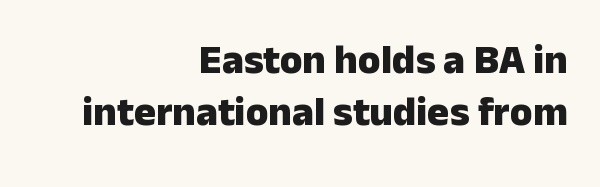
Q: Is the text bold? A: Yes.
Q: Is the text italic (slanted)? A: No, it is upright.
Q: Is the typeface a serif or a sans-serif typeface? A: Sans-serif.
Q: Is the text underlined? A: No.
Q: How is the paragraph aligned? A: Right-aligned.
Q: Is the spacing between letters normal or unusually wide? A: Normal.
Q: Is the spacing between lines tight, normal or loose? A: Normal.
Q: Width (condensed, normal, or wide)? A: Normal.
Q: Stroke contrast? A: Low.
Q: x-height? A: Medium.
Q: Monospaced? A: No.
